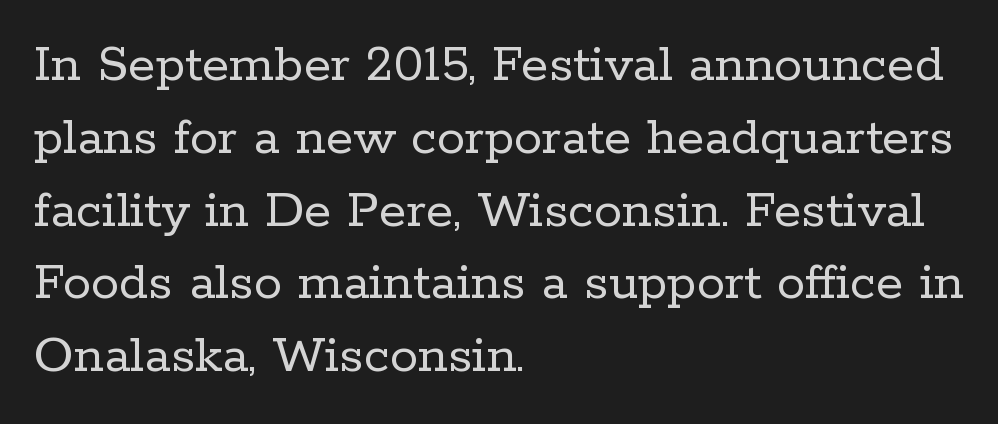
{"serif": "yes", "italic": "no", "bold": "no", "weight": "regular", "width": "normal", "stroke_contrast": "low", "x_height": "medium", "monospaced": "no", "underline": "no", "align": "left", "line_spacing": "normal", "line_spacing_ratio": 1.3, "letter_spacing": "normal", "letter_spacing_em": 0.0, "glyph_px": 56}
